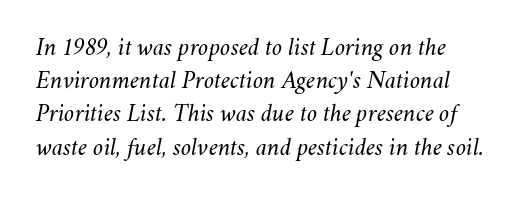
Q: Is the text bold? A: No.
Q: Is the text italic (slanted)? A: Yes, it leans right by about 11 degrees.
Q: Is the text underlined? A: No.
Q: Is the spacing between letters normal or unusually wide? A: Normal.
Q: Is the spacing between lines tight, normal or loose? A: Normal.
